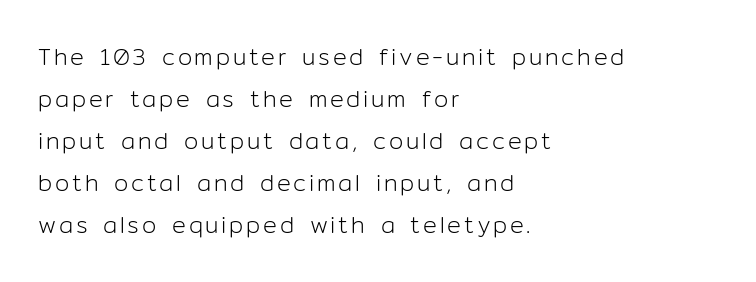
Q: Is the text bold? A: No.
Q: Is the text italic (slanted)? A: No, it is upright.
Q: Is the text underlined? A: No.
Q: How is the paragraph aligned? A: Left-aligned.
